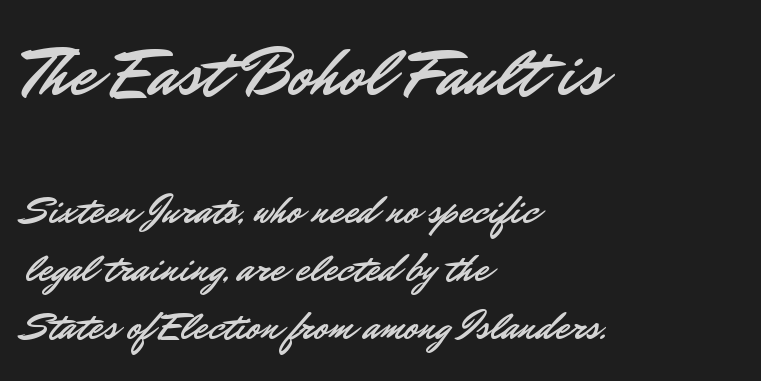
Note the varied advance widths — an 'i' is clearly narrower than an 'm'. These lines are composed in type without serifs. Block one is the big one; block two sits smaller underneath. The paragraph has a hard left edge and a soft right edge. The line texture is even and compact thanks to regular tracking. Each row of text sits above clean, open space.
